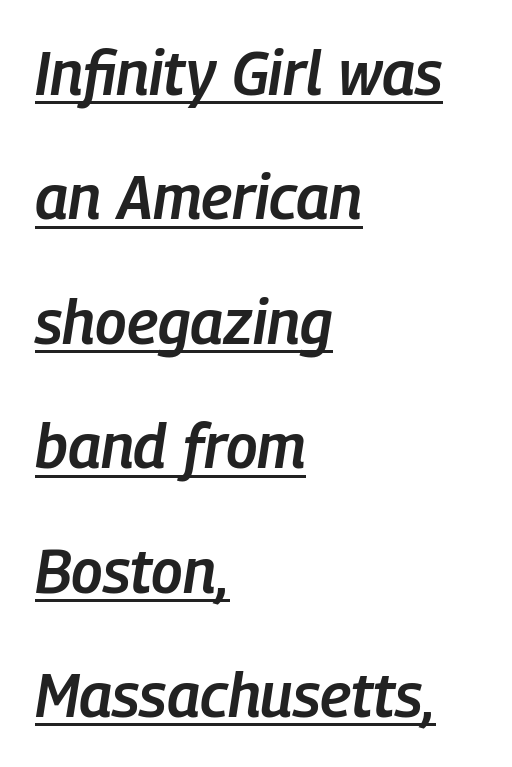
Strokes here are thickened, but only to semibold level. Think of a printed novel: that variable character pitch is what you see here. In terms of letterspacing, this is plain default setting. Caption: multi-line text, flush left, ragged right. Line spacing here is loose.
